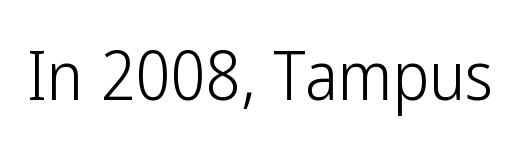
Q: Is the text bold? A: No.
Q: Is the text italic (slanted)? A: No, it is upright.
Q: Is the typeface a serif or a sans-serif typeface? A: Sans-serif.
Q: Is the text underlined? A: No.
Q: Is the spacing between letters normal or unusually wide? A: Normal.
Q: Width (condensed, normal, or wide)? A: Condensed.
Q: Stroke contrast? A: Low.
Q: x-height? A: Medium.
Q: Monospaced? A: No.
